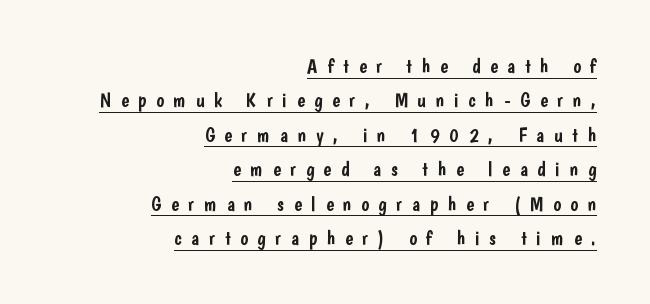
The image shows 20 px text type, upright; set right-aligned, line spacing 1.72x, unusually wide letter spacing (+0.49 em), underlined.
